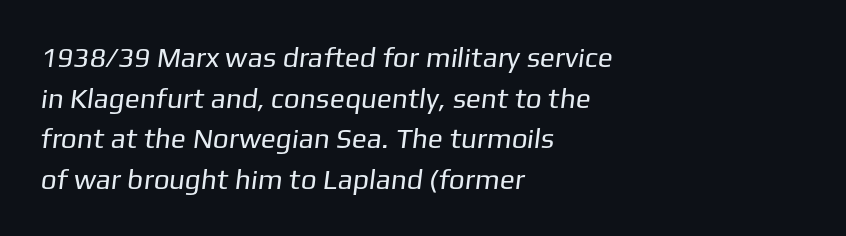
Q: Is the text bold? A: No.
Q: Is the typeface a serif or a sans-serif typeface? A: Sans-serif.
Q: Is the text underlined? A: No.
Q: How is the paragraph aligned? A: Left-aligned.
Q: Is the spacing between letters normal or unusually wide? A: Normal.
Q: Is the spacing between lines tight, normal or loose? A: Normal.
Q: Width (condensed, normal, or wide)? A: Normal.
Q: Stroke contrast? A: Low.
Q: x-height? A: Medium.
Q: Monospaced? A: No.
